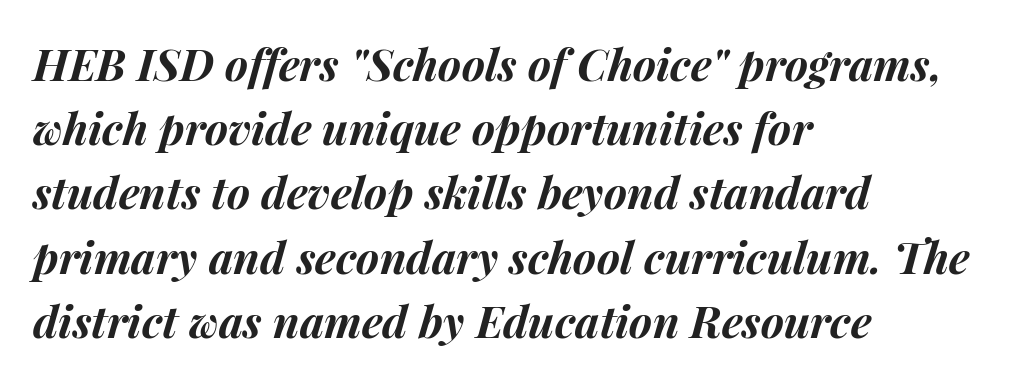
Q: Is the text bold? A: Yes.
Q: Is the text italic (slanted)? A: Yes, it leans right by about 15 degrees.
Q: Is the text underlined? A: No.
Q: How is the paragraph aligned? A: Left-aligned.
Q: Is the spacing between letters normal or unusually wide? A: Normal.
Q: Is the spacing between lines tight, normal or loose? A: Normal.
Q: Width (condensed, normal, or wide)? A: Normal.
Q: Stroke contrast? A: Medium.
Q: x-height? A: Medium.
Q: Monospaced? A: No.
